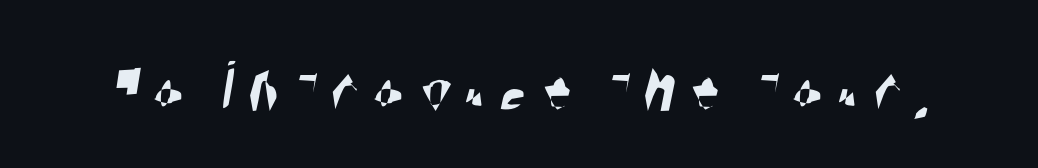
Q: Is the typeface a serif or a sans-serif typeface? A: Sans-serif.
Q: Is the text underlined? A: No.
Q: Is the spacing between letters normal or unusually wide? A: Unusually wide.
Q: Width (condensed, normal, or wide)? A: Condensed.
Q: Stroke contrast? A: High.
Q: x-height? A: Large.
Q: Monospaced? A: No.
